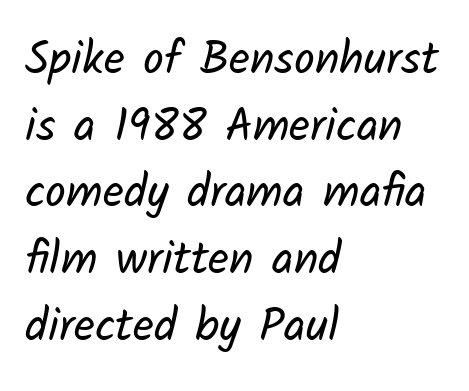
The image shows 46 px regular-weight sans-serif type; set left-aligned, normal line spacing (1.45x), normal letter spacing, not underlined; low stroke contrast and a medium x-height.
